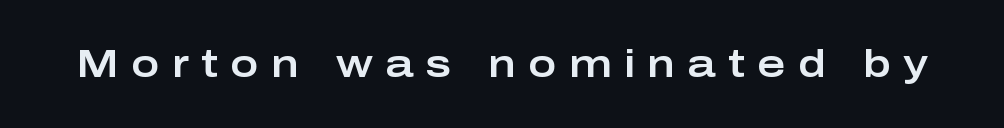
Q: Is the text italic (slanted)? A: No, it is upright.
Q: Is the typeface a serif or a sans-serif typeface? A: Sans-serif.
Q: Is the text underlined? A: No.
Q: Is the spacing between letters normal or unusually wide? A: Unusually wide.
Q: Width (condensed, normal, or wide)? A: Wide.
Q: Stroke contrast? A: Low.
Q: x-height? A: Medium.
Q: Monospaced? A: No.
